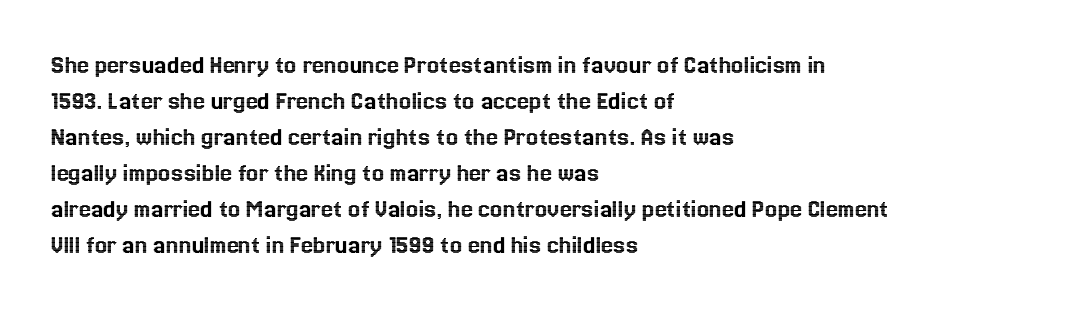
The image shows 27 px text type, upright; set left-aligned, normal line spacing (1.33x), normal letter spacing, not underlined.
